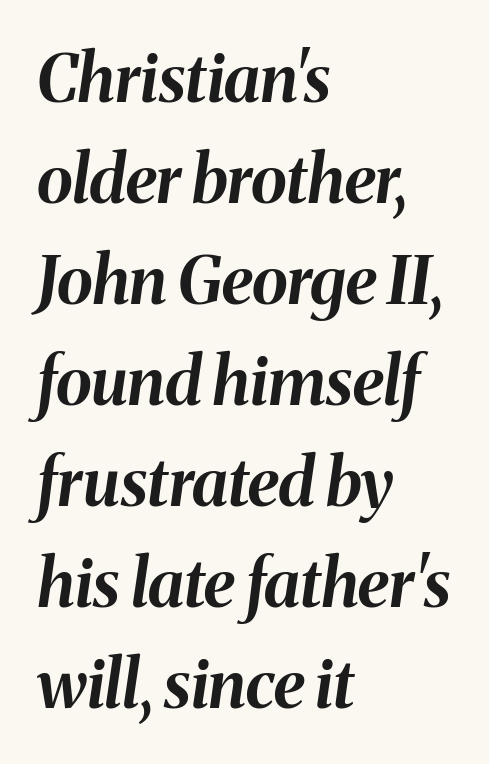
{"italic": "yes", "lean": "right", "slant_degrees": 8, "bold": "yes", "weight": "bold", "width": "normal", "stroke_contrast": "medium", "x_height": "medium", "monospaced": "no", "underline": "no", "align": "left", "line_spacing": "normal", "line_spacing_ratio": 1.53, "letter_spacing": "normal", "letter_spacing_em": 0.0, "glyph_px": 66}
